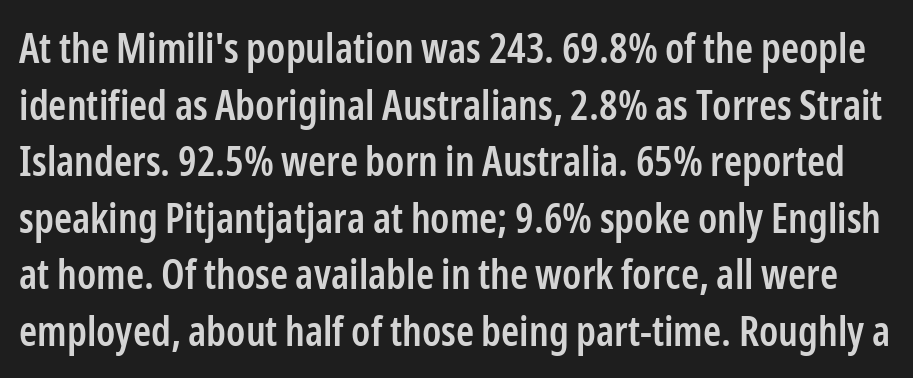
The image shows 41 px semibold, condensed sans-serif type, upright; set normal line spacing (1.38x), normal letter spacing, not underlined; low stroke contrast and a medium x-height.
